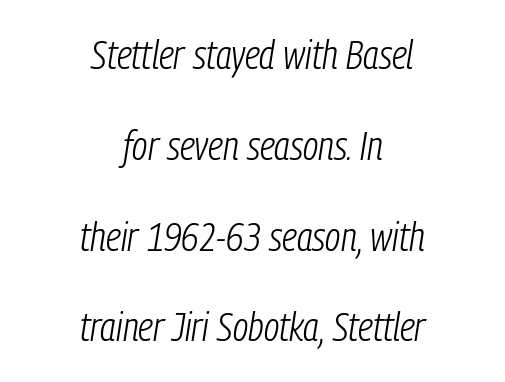
Q: Is the text bold? A: No.
Q: Is the text italic (slanted)? A: Yes, it leans right by about 9 degrees.
Q: Is the text underlined? A: No.
Q: How is the paragraph aligned? A: Centered.
Q: Is the spacing between letters normal or unusually wide? A: Normal.
Q: Is the spacing between lines tight, normal or loose? A: Loose.
Q: Width (condensed, normal, or wide)? A: Condensed.
Q: Stroke contrast? A: Low.
Q: x-height? A: Medium.
Q: Monospaced? A: No.
